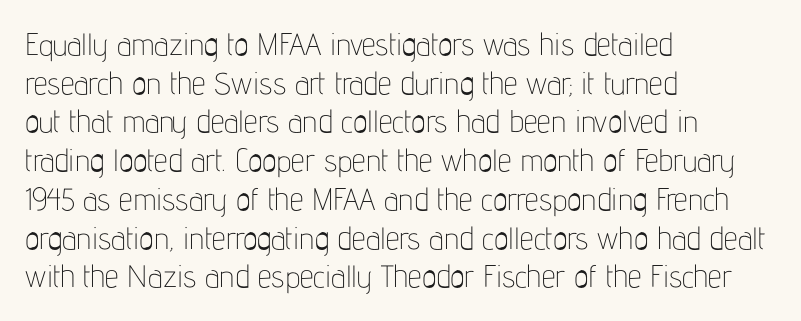
Grotesque or geometric, the face here clearly has no serifs. The lettering stays uniformly vertical, giving the passage a roman look. The text block is weighted toward the left margin, trailing off unevenly rightward. You could not count columns in this text — the font is proportionally spaced. Descenders are the only things crossing below the line. A quiet, ordinary-to-light weight characterises the typeface.
